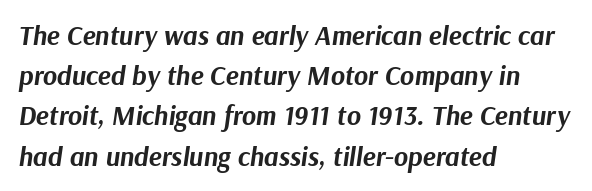
Reading down the column, the eye jumps a familiar distance to each next line. Compared with typical body copy, the letter spacing here is the same. In CSS terms this would be text-align: left. I'd describe the lettering as bold — thick and assertive. An italicized treatment has been applied to the whole sample. Rule under the text: the space is simply empty.
